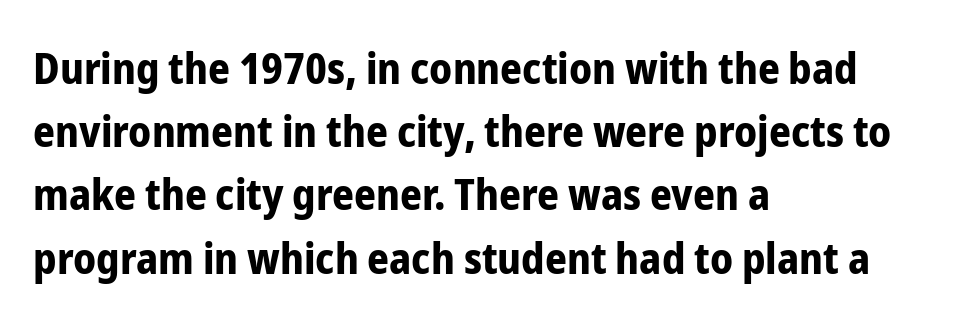
Q: Is the text bold? A: Yes.
Q: Is the text italic (slanted)? A: No, it is upright.
Q: Is the typeface a serif or a sans-serif typeface? A: Sans-serif.
Q: Is the text underlined? A: No.
Q: How is the paragraph aligned? A: Left-aligned.
Q: Is the spacing between letters normal or unusually wide? A: Normal.
Q: Is the spacing between lines tight, normal or loose? A: Normal.
Q: Width (condensed, normal, or wide)? A: Condensed.
Q: Stroke contrast? A: Low.
Q: x-height? A: Medium.
Q: Monospaced? A: No.
